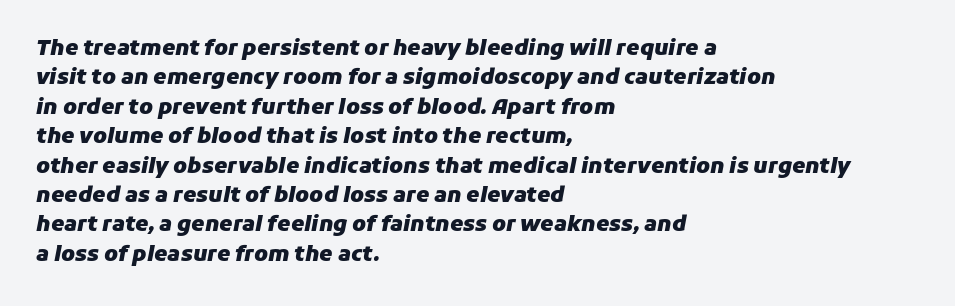
The image shows 21 px bold type, italic (leaning right); set left-aligned, normal line spacing (1.4x), normal letter spacing, not underlined.
